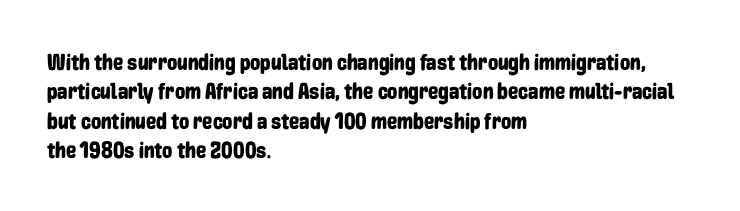
{"italic": "no", "underline": "no", "align": "left", "line_spacing": "normal", "line_spacing_ratio": 1.28, "letter_spacing": "normal", "letter_spacing_em": 0.0, "glyph_px": 23}
